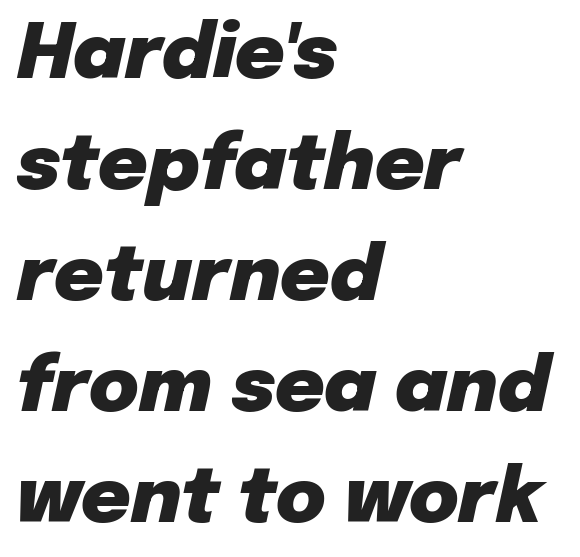
Q: Is the text bold? A: Yes.
Q: Is the text italic (slanted)? A: Yes, it leans right by about 12 degrees.
Q: Is the text underlined? A: No.
Q: How is the paragraph aligned? A: Left-aligned.
Q: Is the spacing between letters normal or unusually wide? A: Normal.
Q: Is the spacing between lines tight, normal or loose? A: Normal.
Q: Width (condensed, normal, or wide)? A: Normal.
Q: Stroke contrast? A: Low.
Q: x-height? A: Medium.
Q: Monospaced? A: No.
